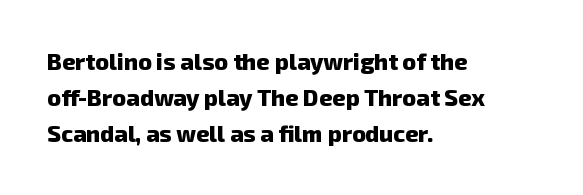
Q: Is the text bold? A: Yes.
Q: Is the text underlined? A: No.
Q: How is the paragraph aligned? A: Left-aligned.
Q: Is the spacing between letters normal or unusually wide? A: Normal.
Q: Is the spacing between lines tight, normal or loose? A: Normal.
